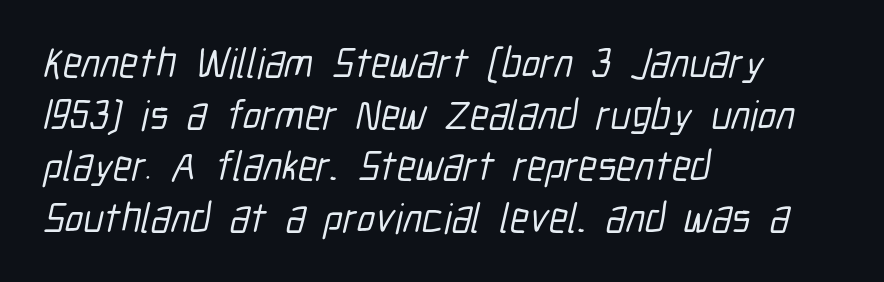
Q: Is the typeface a serif or a sans-serif typeface? A: Sans-serif.
Q: Is the text underlined? A: No.
Q: How is the paragraph aligned? A: Left-aligned.
Q: Is the spacing between letters normal or unusually wide? A: Normal.
Q: Width (condensed, normal, or wide)? A: Condensed.
Q: Stroke contrast? A: Low.
Q: x-height? A: Medium.
Q: Monospaced? A: No.
